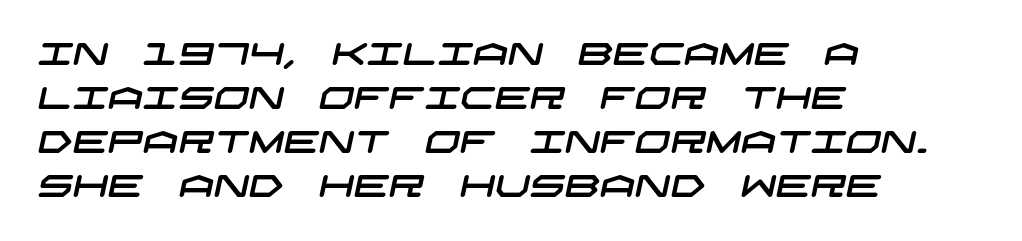
{"serif": "no", "width": "wide", "stroke_contrast": "low", "x_height": "large", "underline": "no", "align": "left", "line_spacing": "normal", "line_spacing_ratio": 1.42, "letter_spacing": "normal", "letter_spacing_em": 0.0, "glyph_px": 31}
